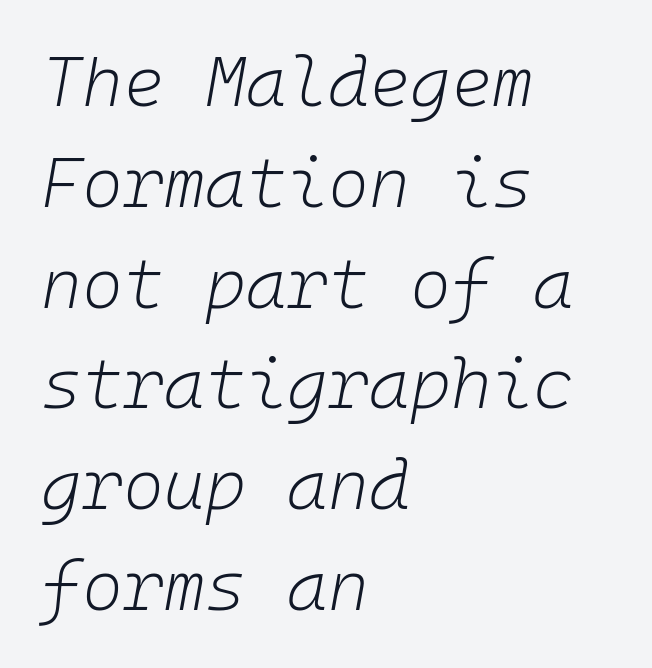
{"italic": "yes", "lean": "right", "slant_degrees": 10, "bold": "no", "weight": "light", "width": "normal", "stroke_contrast": "low", "x_height": "medium", "monospaced": "yes", "underline": "no", "align": "left", "line_spacing": "normal", "line_spacing_ratio": 1.44, "letter_spacing": "normal", "letter_spacing_em": 0.0, "glyph_px": 70}
